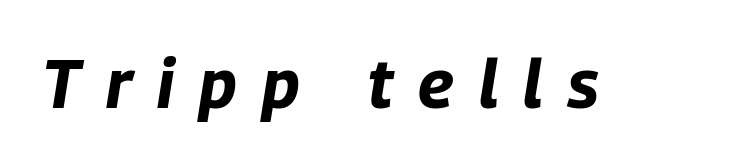
{"italic": "yes", "lean": "right", "slant_degrees": 9, "bold": "yes", "weight": "bold", "width": "condensed", "stroke_contrast": "low", "x_height": "large", "monospaced": "no", "underline": "no", "letter_spacing": "wide", "letter_spacing_em": 0.37, "glyph_px": 68}
